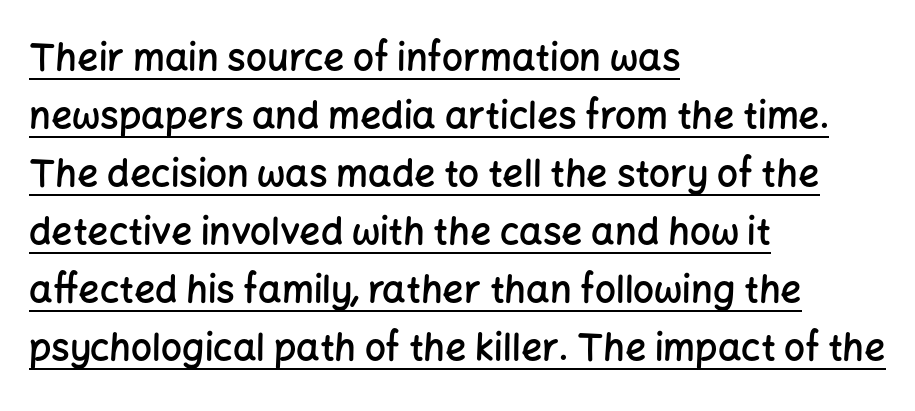
Beneath each row of characters lies a ruled line. Leftover space on each line is placed entirely after the last word. A typesetter would call this leading conventional body-copy spacing. Each glyph is drawn with semibold strokes, heavier than normal yet not fully bold.
